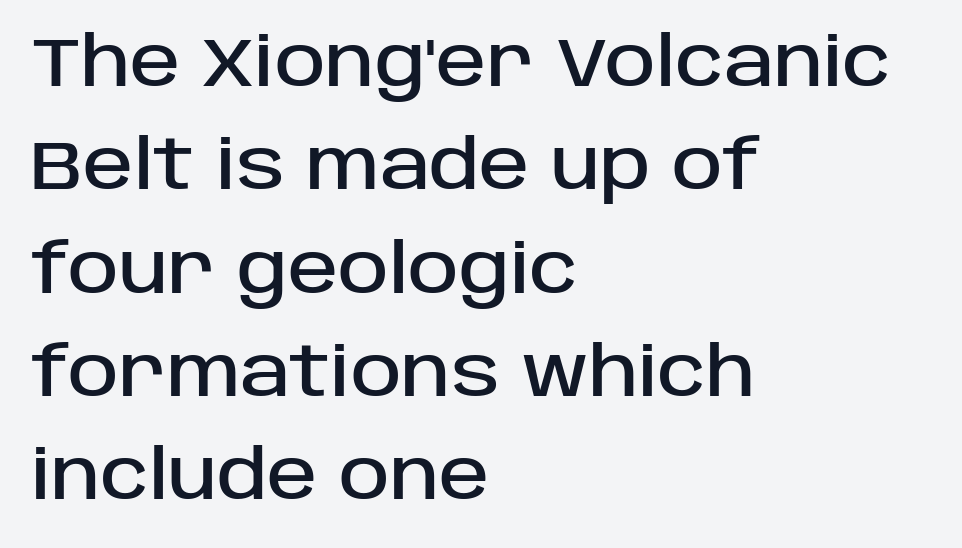
{"serif": "no", "italic": "no", "width": "normal", "stroke_contrast": "low", "x_height": "large", "monospaced": "no", "underline": "no", "align": "left", "line_spacing": "normal", "line_spacing_ratio": 1.52, "letter_spacing": "normal", "letter_spacing_em": 0.0, "glyph_px": 68}
